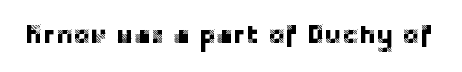
Is there any slant? The stems are plumb. Descenders are the only things crossing below the line. The line texture is even and compact thanks to regular tracking.
